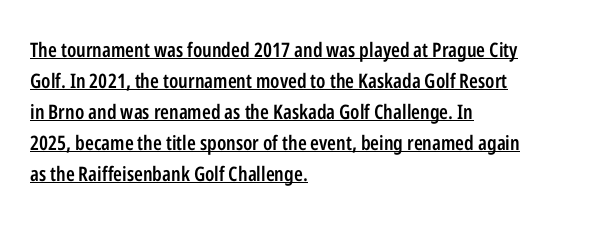
Q: Is the text bold? A: Semi-bold.
Q: Is the text italic (slanted)? A: No, it is upright.
Q: Is the text underlined? A: Yes.
Q: How is the paragraph aligned? A: Left-aligned.
Q: Is the spacing between letters normal or unusually wide? A: Normal.
Q: Is the spacing between lines tight, normal or loose? A: Normal.
